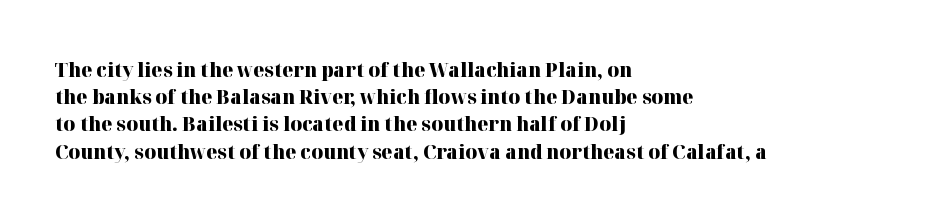
Q: Is the text bold? A: Yes.
Q: Is the text italic (slanted)? A: No, it is upright.
Q: Is the text underlined? A: No.
Q: How is the paragraph aligned? A: Left-aligned.
Q: Is the spacing between letters normal or unusually wide? A: Normal.
Q: Is the spacing between lines tight, normal or loose? A: Normal.
